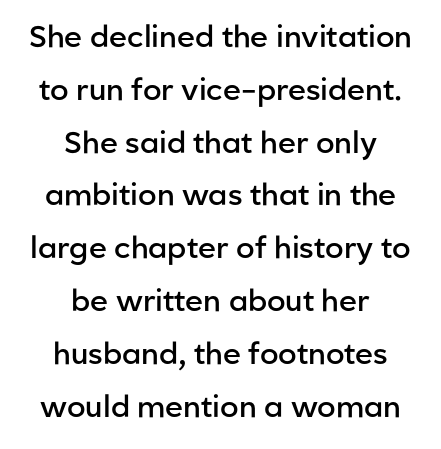
{"serif": "no", "italic": "no", "bold": "semi", "weight": "semibold", "width": "normal", "stroke_contrast": "low", "x_height": "medium", "monospaced": "no", "underline": "no", "align": "center", "line_spacing_ratio": 1.76, "letter_spacing": "normal", "letter_spacing_em": 0.0, "glyph_px": 30}
